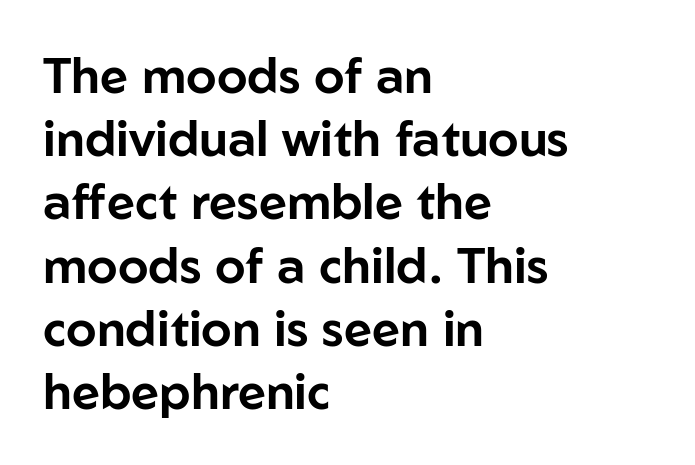
Q: Is the text italic (slanted)? A: No, it is upright.
Q: Is the typeface a serif or a sans-serif typeface? A: Sans-serif.
Q: Is the text underlined? A: No.
Q: How is the paragraph aligned? A: Left-aligned.
Q: Is the spacing between letters normal or unusually wide? A: Normal.
Q: Is the spacing between lines tight, normal or loose? A: Normal.
Q: Width (condensed, normal, or wide)? A: Normal.
Q: Stroke contrast? A: Low.
Q: x-height? A: Medium.
Q: Monospaced? A: No.
